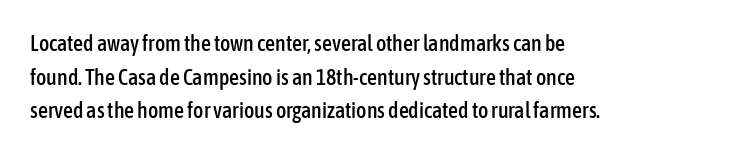
{"italic": "no", "underline": "no", "align": "left", "line_spacing": "normal", "line_spacing_ratio": 1.53, "letter_spacing": "normal", "letter_spacing_em": 0.0, "glyph_px": 22}
